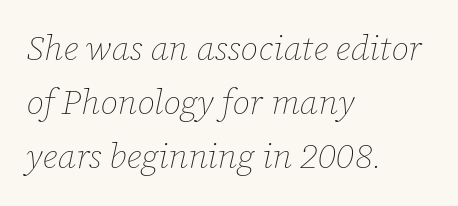
Nothing heavy about these letters — not bold at all. The passage shown is typed in a proportional face where columns would drift. Inter-character spacing is left at the font's built-in metrics. If you measured baseline to baseline, you'd find a middling distance. Teacher's note: observe the even left margin — that is flush-left alignment.
